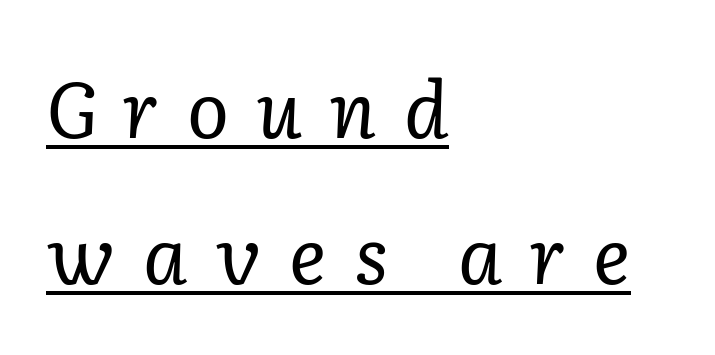
This is underlined copy, the kind a proofreader might mark for attention. Weight: regular or lighter. There's an unmistakable incline to the writing here. The rendering uses natural spacing where letterforms have individual widths.
